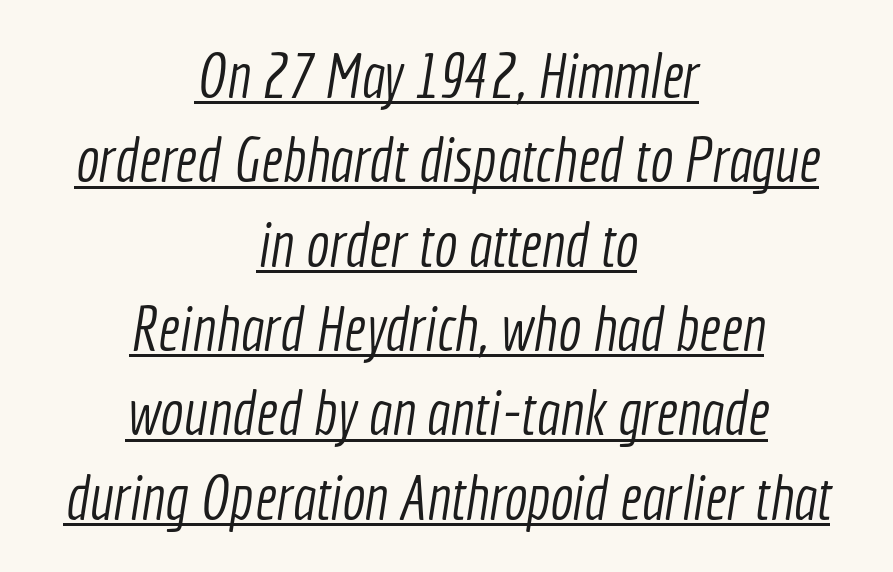
The image shows 62 px light, condensed sans-serif type; set centered, normal line spacing (1.36x), normal letter spacing, underlined; a medium x-height.
